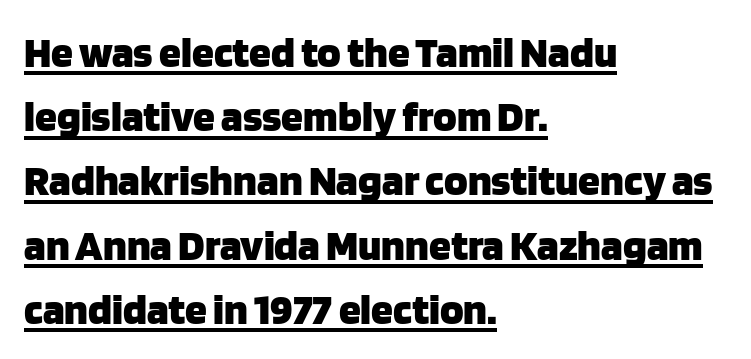
Q: Is the text bold? A: Yes.
Q: Is the text italic (slanted)? A: No, it is upright.
Q: Is the typeface a serif or a sans-serif typeface? A: Sans-serif.
Q: Is the text underlined? A: Yes.
Q: How is the paragraph aligned? A: Left-aligned.
Q: Is the spacing between letters normal or unusually wide? A: Normal.
Q: Is the spacing between lines tight, normal or loose? A: Normal.
Q: Width (condensed, normal, or wide)? A: Normal.
Q: Stroke contrast? A: Low.
Q: x-height? A: Large.
Q: Monospaced? A: No.
